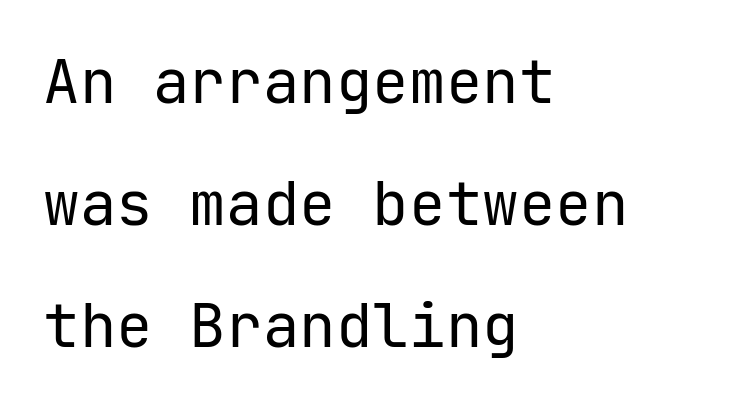
Q: Is the text bold? A: No.
Q: Is the text italic (slanted)? A: No, it is upright.
Q: Is the typeface a serif or a sans-serif typeface? A: Sans-serif.
Q: Is the text underlined? A: No.
Q: How is the paragraph aligned? A: Left-aligned.
Q: Is the spacing between letters normal or unusually wide? A: Normal.
Q: Is the spacing between lines tight, normal or loose? A: Loose.
Q: Width (condensed, normal, or wide)? A: Normal.
Q: Stroke contrast? A: Low.
Q: x-height? A: Medium.
Q: Monospaced? A: Yes.
